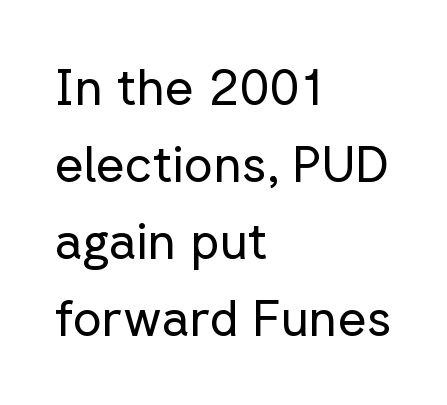
Q: Is the text bold? A: No.
Q: Is the text italic (slanted)? A: No, it is upright.
Q: Is the typeface a serif or a sans-serif typeface? A: Sans-serif.
Q: Is the text underlined? A: No.
Q: How is the paragraph aligned? A: Left-aligned.
Q: Is the spacing between letters normal or unusually wide? A: Normal.
Q: Is the spacing between lines tight, normal or loose? A: Normal.
Q: Width (condensed, normal, or wide)? A: Normal.
Q: Stroke contrast? A: Low.
Q: x-height? A: Medium.
Q: Monospaced? A: No.
